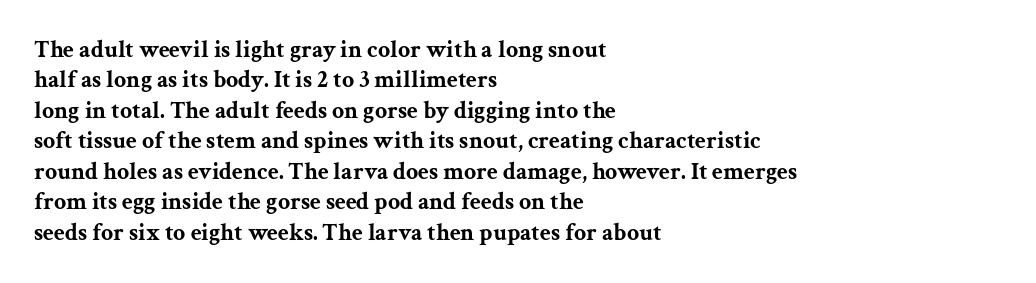
The image shows 24 px bold type, upright; set left-aligned, normal line spacing (1.27x), normal letter spacing, not underlined.
